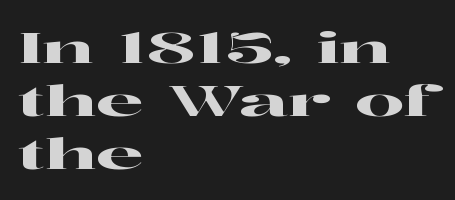
{"serif": "yes", "italic": "no", "width": "wide", "stroke_contrast": "high", "x_height": "medium", "monospaced": "no", "underline": "no", "align": "left", "line_spacing_ratio": 1.23, "letter_spacing": "normal", "letter_spacing_em": 0.0, "glyph_px": 43}
